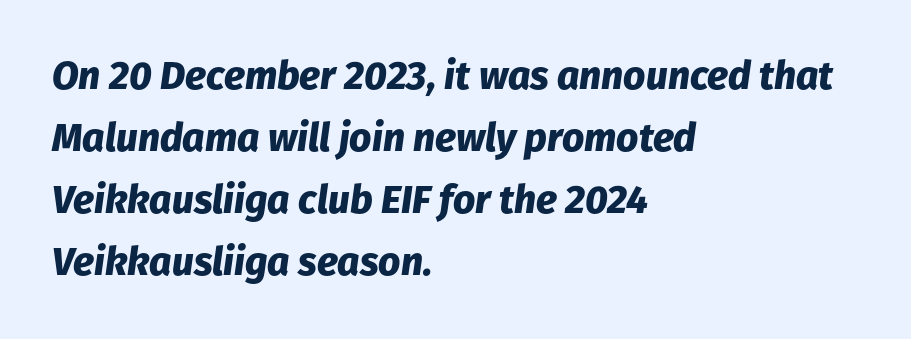
Q: Is the text bold? A: Yes.
Q: Is the text italic (slanted)? A: Yes, it leans right by about 8 degrees.
Q: Is the text underlined? A: No.
Q: How is the paragraph aligned? A: Left-aligned.
Q: Is the spacing between letters normal or unusually wide? A: Normal.
Q: Is the spacing between lines tight, normal or loose? A: Normal.
Q: Width (condensed, normal, or wide)? A: Normal.
Q: Stroke contrast? A: Low.
Q: x-height? A: Medium.
Q: Monospaced? A: No.
